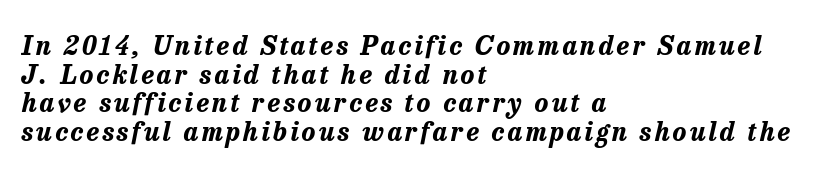
Honestly, there is no underline to notice here at all. A dark, heavy texture on the line: the type is bold. How would I describe the line gaps? Narrow and economical. Layout note: lines flush left.
